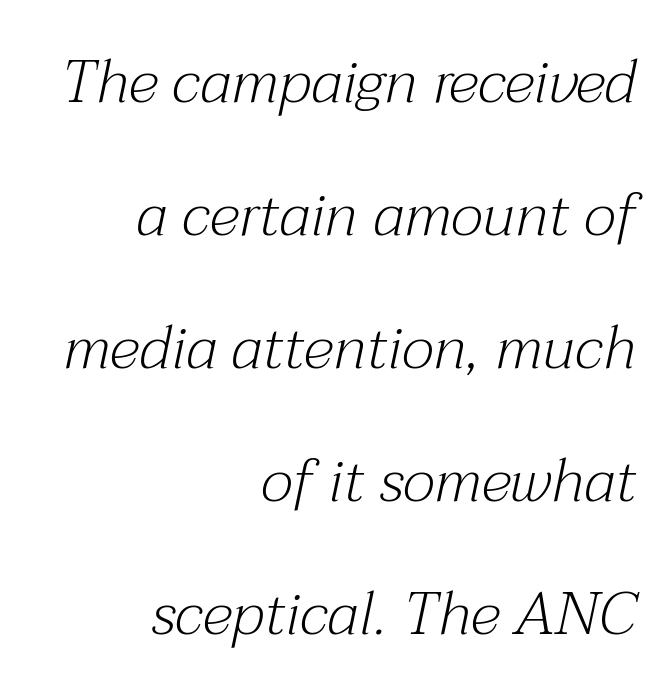
The image shows 61 px light serif type, italic (leaning right); set right-aligned, loose line spacing (2.18x), normal letter spacing, not underlined; medium stroke contrast and a medium x-height.
